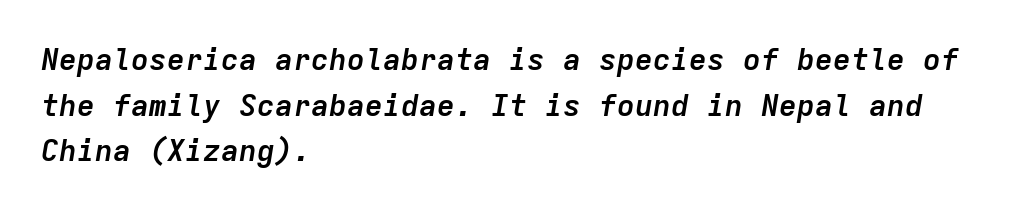
Compared with typical body copy, the letter spacing here is the same. A typesetter would call this monospace, since all characters share one set width. These lines were composed using italics. This sample is left-justified, so line endings fall wherever the words run out. Decoration check: the copy has no underline. Typographic density is high because the face is bold.
